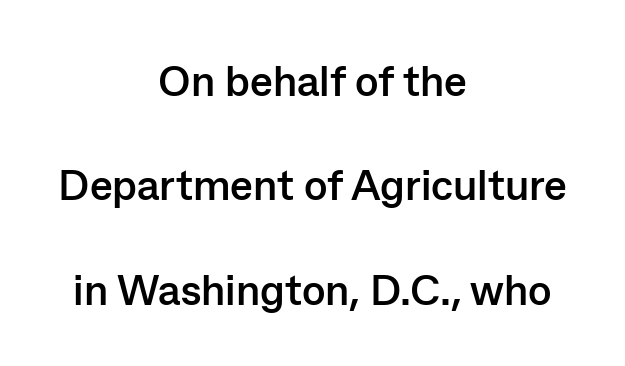
The specimen reads as upright at a glance. Unmarked baselines from the first word to the last. The rendering uses natural spacing where letterforms have individual widths. These lines carry a lot of weight — the face is fully bold.
